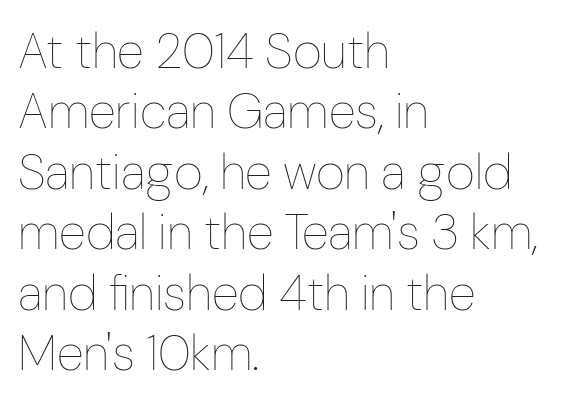
Q: Is the text bold? A: No.
Q: Is the text italic (slanted)? A: No, it is upright.
Q: Is the text underlined? A: No.
Q: How is the paragraph aligned? A: Left-aligned.
Q: Is the spacing between letters normal or unusually wide? A: Normal.
Q: Width (condensed, normal, or wide)? A: Condensed.
Q: Stroke contrast? A: Low.
Q: x-height? A: Medium.
Q: Monospaced? A: No.
